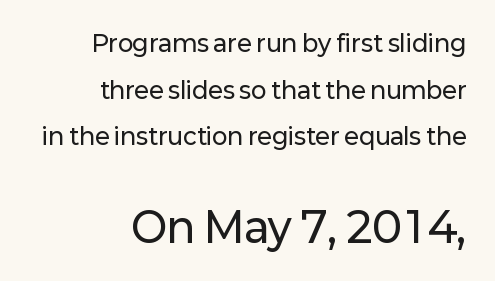
Look at the tracking — it's just the regular setting, nothing added. The vertical gap from one line to the next is large. Plain, unruled lines of type. Between these two stacked blocks, the lower one wins on size. You can tell from the bare stems that sans-serif type was used.
